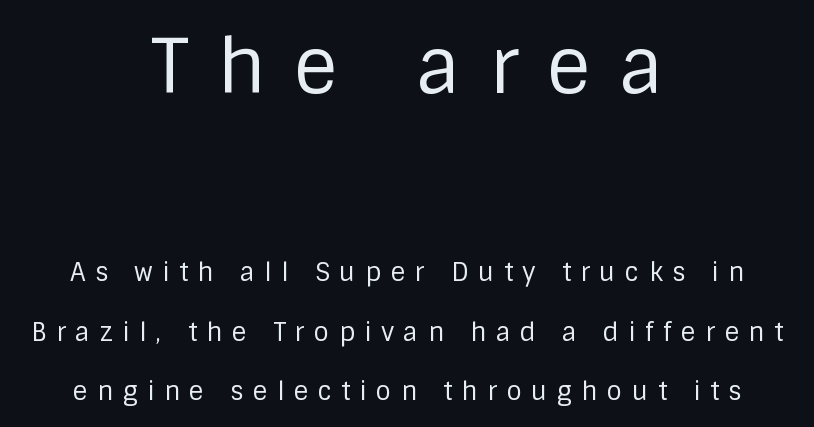
{"serif": "no", "italic": "no", "bold": "no", "weight": "regular", "width": "normal", "stroke_contrast": "low", "x_height": "large", "monospaced": "no", "underline": "no", "align": "center", "line_spacing": "loose", "line_spacing_ratio": 2.38, "letter_spacing": "wide", "letter_spacing_em": 0.38, "larger_block": "first", "size_ratio": 3.0, "glyph_px": 75}
